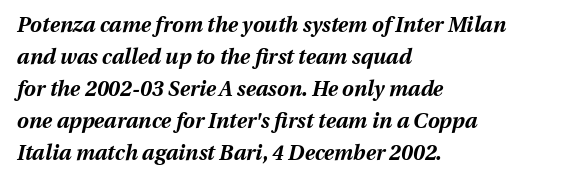
Q: Is the text bold? A: Yes.
Q: Is the text italic (slanted)? A: Yes, it leans right by about 13 degrees.
Q: Is the text underlined? A: No.
Q: How is the paragraph aligned? A: Left-aligned.
Q: Is the spacing between letters normal or unusually wide? A: Normal.
Q: Is the spacing between lines tight, normal or loose? A: Normal.
